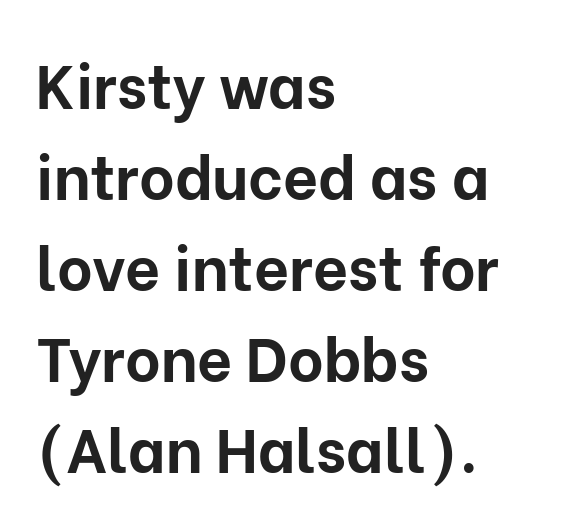
The image shows 61 px bold sans-serif type, upright; set left-aligned, normal line spacing (1.49x), normal letter spacing, not underlined; low stroke contrast and a medium x-height.
